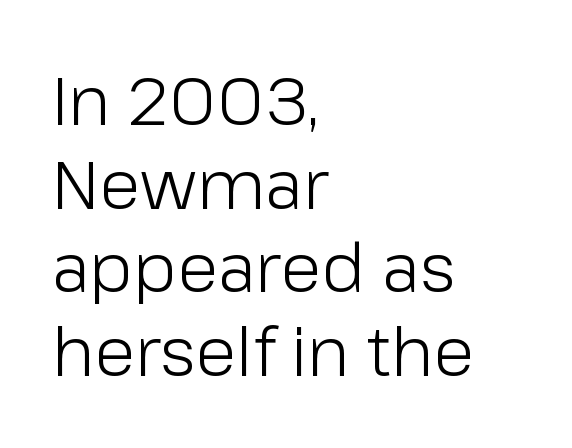
Q: Is the text bold? A: No.
Q: Is the text italic (slanted)? A: No, it is upright.
Q: Is the typeface a serif or a sans-serif typeface? A: Sans-serif.
Q: Is the text underlined? A: No.
Q: How is the paragraph aligned? A: Left-aligned.
Q: Is the spacing between letters normal or unusually wide? A: Normal.
Q: Width (condensed, normal, or wide)? A: Normal.
Q: Stroke contrast? A: Low.
Q: x-height? A: Medium.
Q: Monospaced? A: No.
